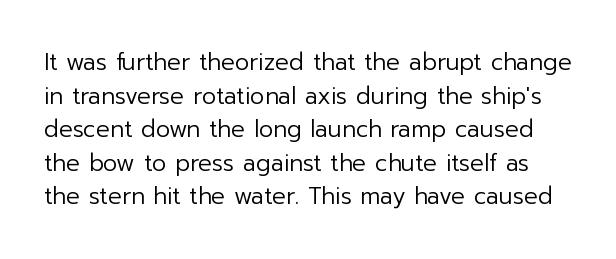
{"italic": "no", "bold": "no", "underline": "no", "line_spacing": "normal", "line_spacing_ratio": 1.46, "letter_spacing": "normal", "letter_spacing_em": 0.0, "glyph_px": 23}
